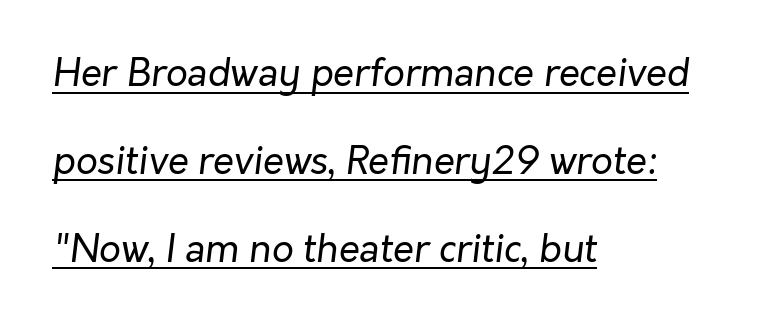
Is the letter spacing exaggerated? No — it looks like the ordinary default. Think of a printed novel: that variable character pitch is what you see here. Compared with a centered layout, this one pins lines to the left instead. Bold? No — there's no thickening of the strokes.
